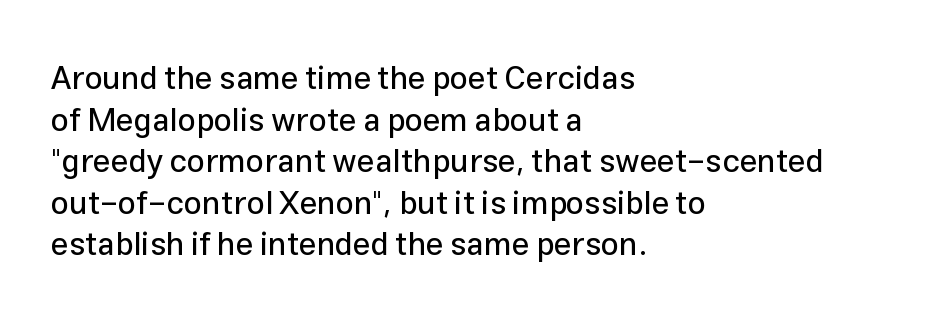
Q: Is the text italic (slanted)? A: No, it is upright.
Q: Is the typeface a serif or a sans-serif typeface? A: Sans-serif.
Q: Is the text underlined? A: No.
Q: How is the paragraph aligned? A: Left-aligned.
Q: Is the spacing between letters normal or unusually wide? A: Normal.
Q: Is the spacing between lines tight, normal or loose? A: Normal.
Q: Width (condensed, normal, or wide)? A: Normal.
Q: Stroke contrast? A: Low.
Q: x-height? A: Medium.
Q: Monospaced? A: No.
